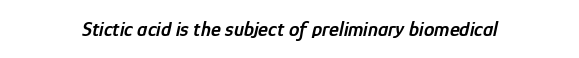
The image shows 21 px text type, italic (leaning right); set normal letter spacing, not underlined.
